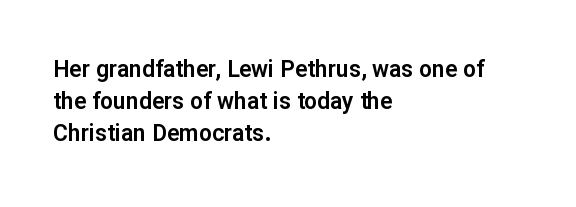
These lines are set flush left with a ragged right edge. Nope, not italic — everything's standing straight. Observe the ordinary spacing: letters are neighbours, not strangers. Vertically, the passage feels balanced, rows spaced as you'd expect. Has an underline been added? It has not.
